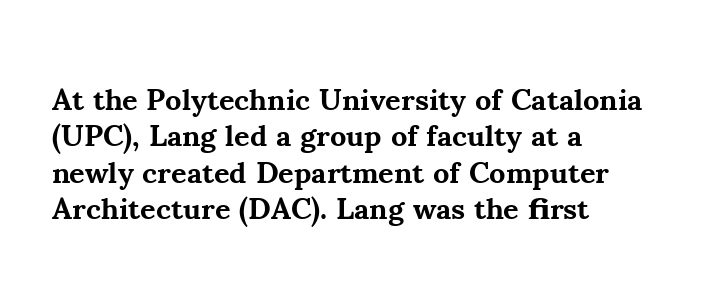
Q: Is the text bold? A: Yes.
Q: Is the text italic (slanted)? A: No, it is upright.
Q: Is the typeface a serif or a sans-serif typeface? A: Serif.
Q: Is the text underlined? A: No.
Q: How is the paragraph aligned? A: Left-aligned.
Q: Is the spacing between letters normal or unusually wide? A: Normal.
Q: Width (condensed, normal, or wide)? A: Normal.
Q: Stroke contrast? A: Medium.
Q: x-height? A: Small.
Q: Monospaced? A: No.
